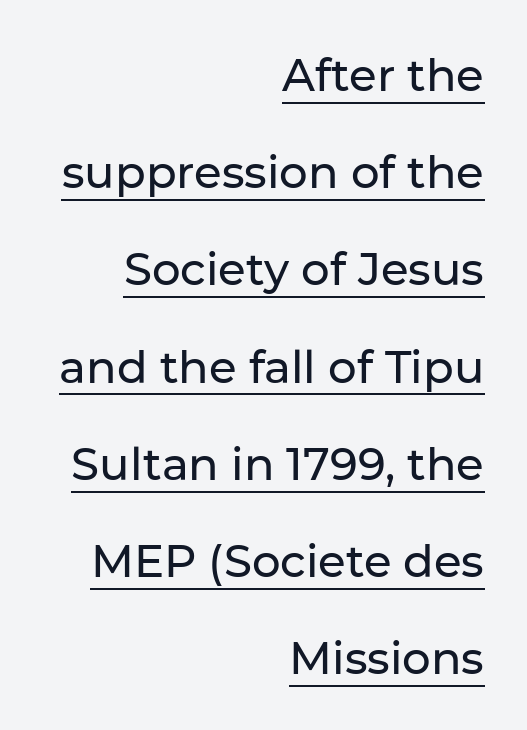
You could call the tracking neutral — neither tight nor loose. This is sans-serif lettering, the kind often seen on screens and signage. Caption: multi-line text, flush right, ragged left. Horizontal bands of white between lines are thick stripes.
